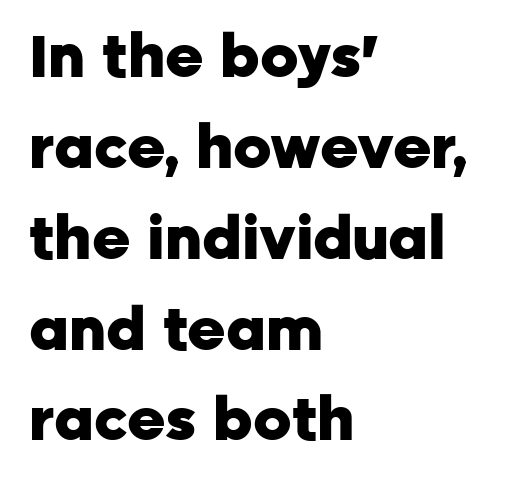
Q: Is the text bold? A: Yes.
Q: Is the text italic (slanted)? A: No, it is upright.
Q: Is the typeface a serif or a sans-serif typeface? A: Sans-serif.
Q: Is the text underlined? A: No.
Q: How is the paragraph aligned? A: Left-aligned.
Q: Is the spacing between letters normal or unusually wide? A: Normal.
Q: Is the spacing between lines tight, normal or loose? A: Normal.
Q: Width (condensed, normal, or wide)? A: Normal.
Q: Stroke contrast? A: Low.
Q: x-height? A: Medium.
Q: Monospaced? A: No.
